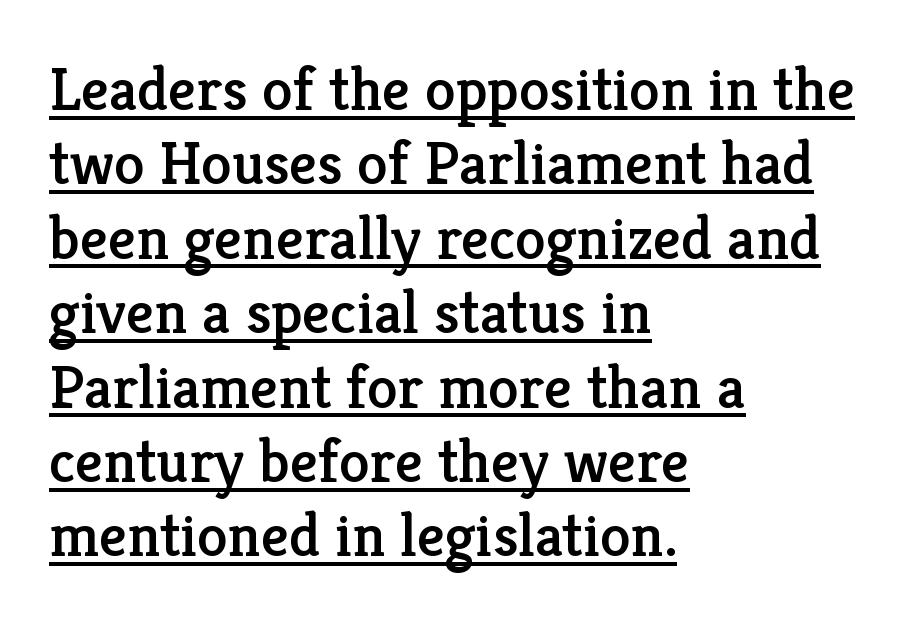
{"serif": "yes", "italic": "no", "width": "normal", "stroke_contrast": "low", "x_height": "medium", "monospaced": "no", "underline": "yes", "align": "left", "line_spacing_ratio": 1.2, "letter_spacing": "normal", "letter_spacing_em": 0.0, "glyph_px": 62}
